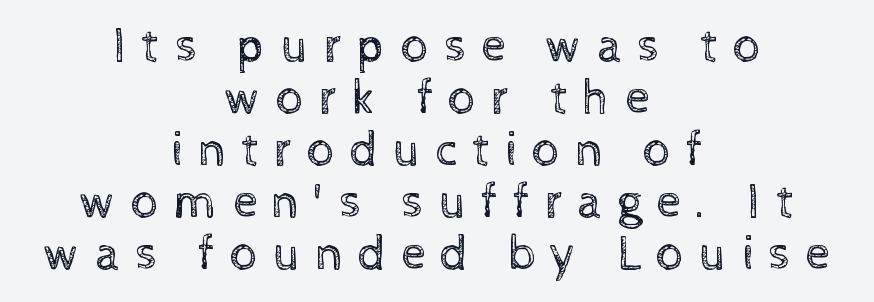
Q: Is the text bold? A: No.
Q: Is the text italic (slanted)? A: No, it is upright.
Q: Is the text underlined? A: No.
Q: How is the paragraph aligned? A: Centered.
Q: Is the spacing between letters normal or unusually wide? A: Unusually wide.
Q: Is the spacing between lines tight, normal or loose? A: Tight.
Q: Width (condensed, normal, or wide)? A: Normal.
Q: x-height? A: Medium.
Q: Monospaced? A: No.
